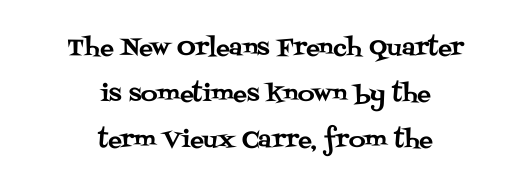
{"italic": "no", "underline": "no", "align": "center", "line_spacing": "loose", "line_spacing_ratio": 2.01, "letter_spacing": "normal", "letter_spacing_em": 0.0, "glyph_px": 23}
